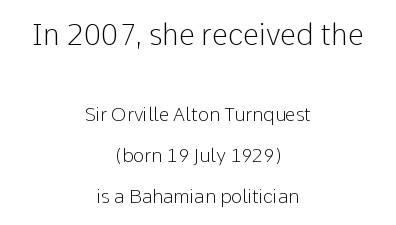
Compared with a flush-left layout, this one balances lines on the center instead. Here the glyphs are tracked normally, forming tight word shapes. Italic? Not at all — the glyphs are vertical. Has an underline been added? It has not.
